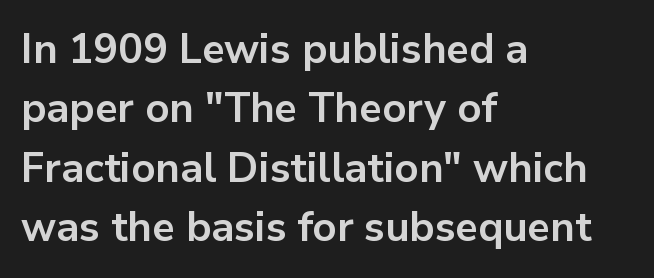
Q: Is the text bold? A: Yes.
Q: Is the text italic (slanted)? A: No, it is upright.
Q: Is the typeface a serif or a sans-serif typeface? A: Sans-serif.
Q: Is the text underlined? A: No.
Q: How is the paragraph aligned? A: Left-aligned.
Q: Is the spacing between letters normal or unusually wide? A: Normal.
Q: Is the spacing between lines tight, normal or loose? A: Normal.
Q: Width (condensed, normal, or wide)? A: Normal.
Q: Stroke contrast? A: Low.
Q: x-height? A: Medium.
Q: Monospaced? A: No.
